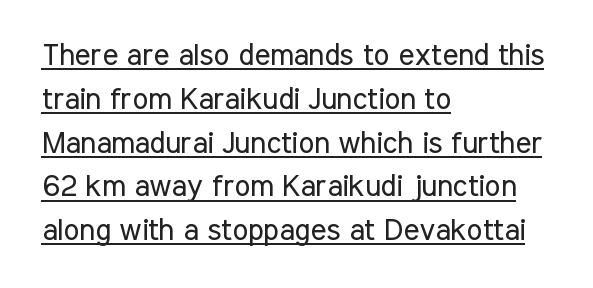
I'd call this a sans setting — the letters go barefoot. Looks like regular typesetting: each glyph gets only the width it needs. You could call the tracking neutral — neither tight nor loose. On a weight scale, this lands at 450 or below. The leading is moderate, giving the passage an even texture.
